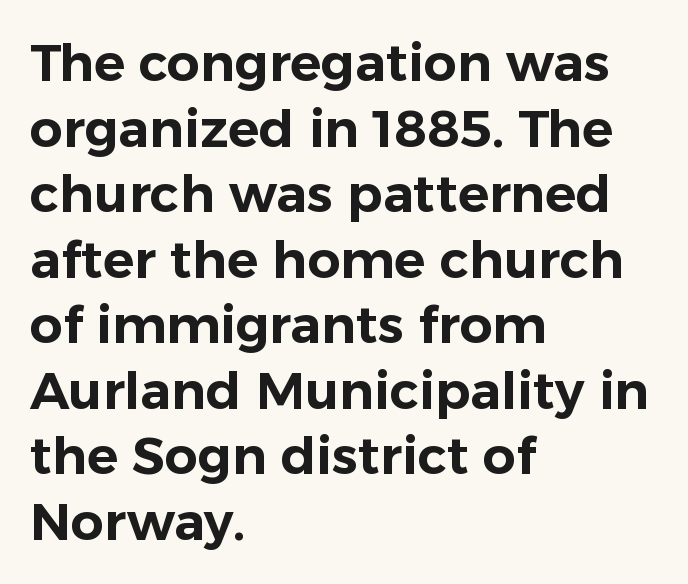
{"serif": "no", "italic": "no", "width": "normal", "stroke_contrast": "low", "x_height": "medium", "monospaced": "no", "underline": "no", "align": "left", "line_spacing": "normal", "line_spacing_ratio": 1.26, "letter_spacing": "normal", "letter_spacing_em": 0.0, "glyph_px": 52}
